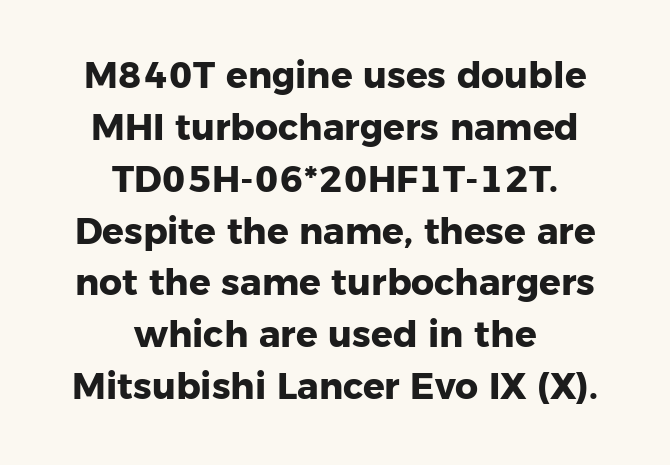
{"serif": "no", "italic": "no", "bold": "yes", "weight": "heavy", "width": "normal", "stroke_contrast": "low", "x_height": "medium", "monospaced": "no", "underline": "no", "align": "center", "line_spacing": "normal", "line_spacing_ratio": 1.44, "letter_spacing": "normal", "letter_spacing_em": 0.0, "glyph_px": 36}
